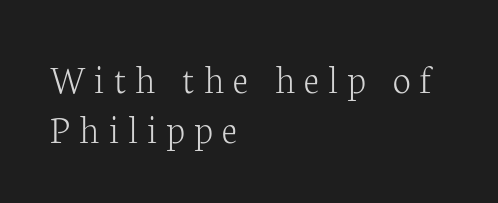
The image shows 41 px light serif type, upright; set left-aligned, line spacing 1.21x, unusually wide letter spacing (+0.22 em), not underlined; low stroke contrast and a medium x-height.
